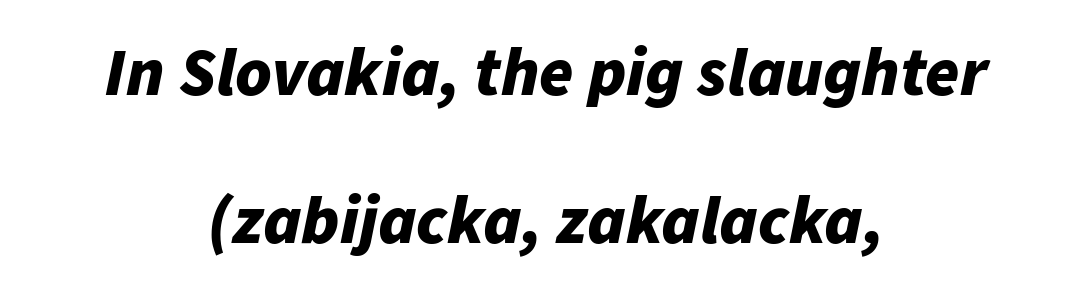
The image shows 69 px bold type, italic (leaning right); set centered, loose line spacing (2.14x), normal letter spacing, not underlined; low stroke contrast and a medium x-height.
